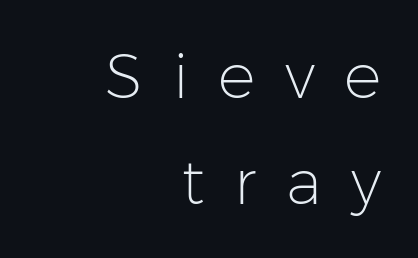
{"serif": "no", "italic": "no", "bold": "no", "weight": "light", "width": "normal", "stroke_contrast": "low", "x_height": "medium", "monospaced": "no", "underline": "no", "align": "right", "line_spacing": "normal", "line_spacing_ratio": 1.69, "letter_spacing": "wide", "letter_spacing_em": 0.47, "glyph_px": 63}
